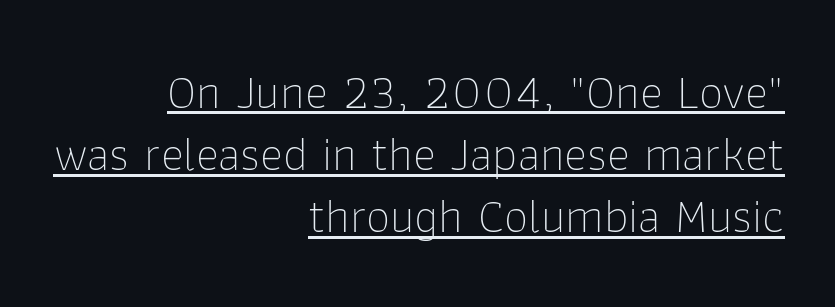
A baseline rule has been typeset under these characters. The font sits on the lighter half of the weight spectrum, regular included. Look at the bottom of the vertical strokes: they stop flat, with no serifs. The space between consecutive lines is moderate. Character widths vary here, with narrow letters taking less room than wide ones. Line endings align vertically; line beginnings do not.
